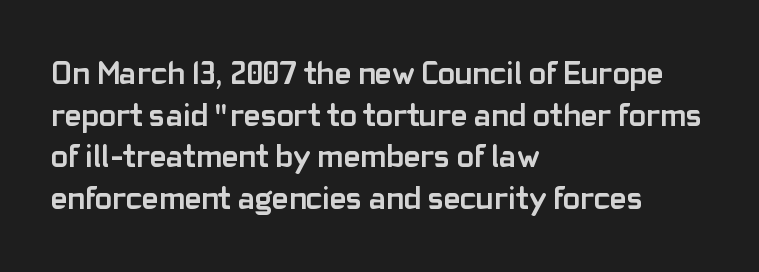
The passage shown is typed in a proportional face where columns would drift. The letters stand upright; this is a roman face. You could call the tracking neutral — neither tight nor loose. The text block is weighted toward the left margin, trailing off unevenly rightward. Each new line begins a customary step beneath the previous one. The glyphs are unaccompanied by any horizontal stroke below them.
